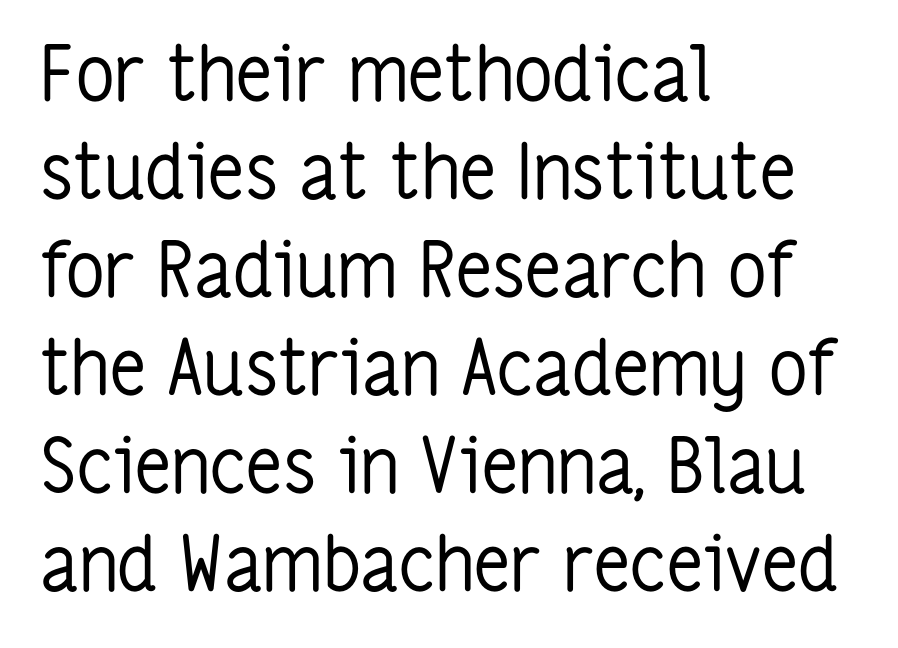
The image shows 76 px regular-weight, condensed sans-serif type, upright; set left-aligned, normal line spacing (1.29x), normal letter spacing, not underlined; low stroke contrast and a medium x-height.
